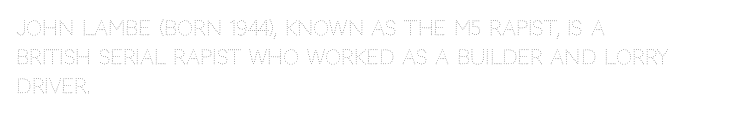
The image shows 20 px text type, upright; set left-aligned, normal line spacing (1.44x), normal letter spacing, not underlined.
